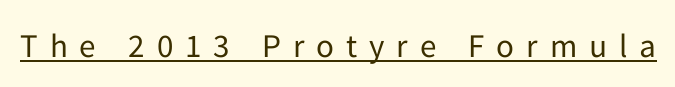
A continuous stroke trails under the words, as in a hyperlink. The lettering stays uniformly vertical, giving the passage a roman look. The horizontal fit of the characters is loose and conspicuously gappy. Nothing heavy about these letters — not bold at all. The text was rendered using a sans face with plain stroke endings.
